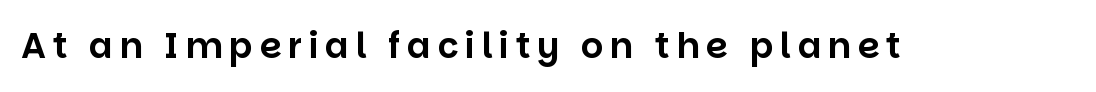
{"serif": "no", "italic": "no", "width": "normal", "stroke_contrast": "low", "x_height": "large", "monospaced": "no", "underline": "no", "glyph_px": 35}
